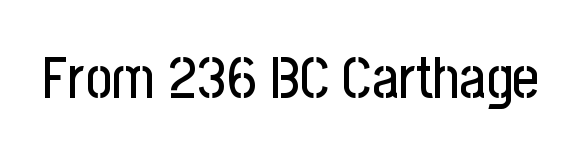
The image shows 58 px condensed sans-serif type, upright; set normal letter spacing, not underlined; low stroke contrast and a medium x-height.
